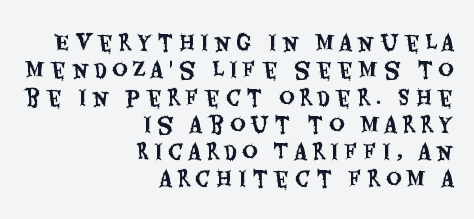
The compositor pushed each line to the right boundary. This rendering features lettering with no underline. The line-height multiplier appears to be the usual default. Style check: upright. The line texture is sparse and dotted thanks to wide tracking.
